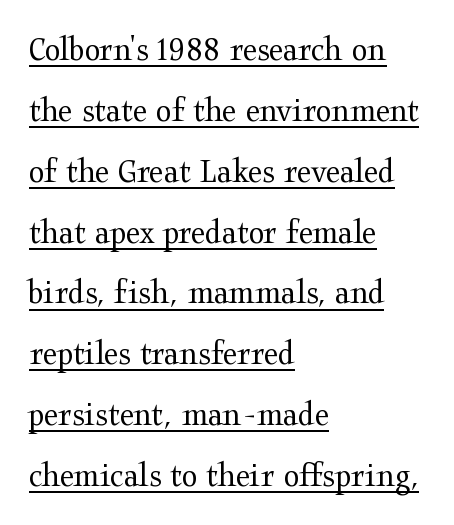
The rendering uses natural spacing where letterforms have individual widths. Here the glyphs are tracked normally, forming tight word shapes. The letters carry serifs — small finishing strokes at the ends of their stems. Nothing heavy about these letters — not bold at all. The letters stand straight up with perfectly vertical stems.
